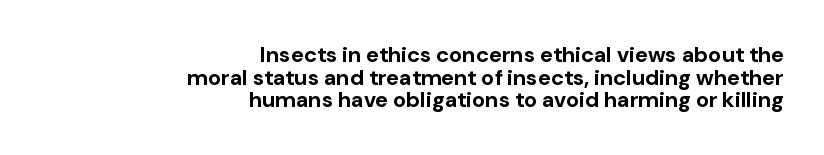
{"italic": "no", "bold": "yes", "underline": "no", "align": "right", "line_spacing": "tight", "line_spacing_ratio": 1.03, "letter_spacing": "normal", "letter_spacing_em": 0.0, "glyph_px": 22}
